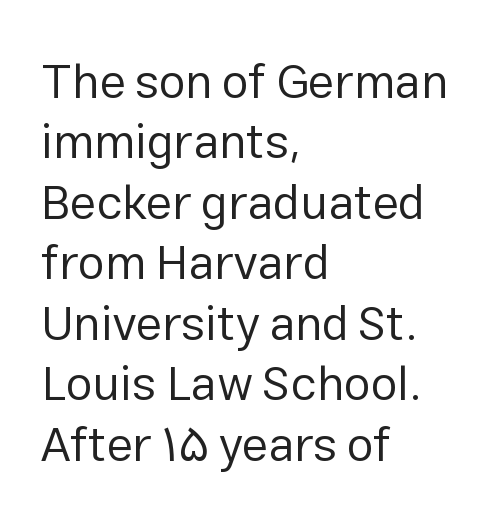
Q: Is the text bold? A: No.
Q: Is the text italic (slanted)? A: No, it is upright.
Q: Is the typeface a serif or a sans-serif typeface? A: Sans-serif.
Q: Is the text underlined? A: No.
Q: How is the paragraph aligned? A: Left-aligned.
Q: Is the spacing between letters normal or unusually wide? A: Normal.
Q: Is the spacing between lines tight, normal or loose? A: Normal.
Q: Width (condensed, normal, or wide)? A: Normal.
Q: Stroke contrast? A: Low.
Q: x-height? A: Medium.
Q: Monospaced? A: No.
